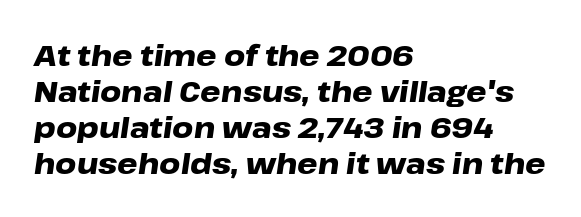
Q: Is the text bold? A: Yes.
Q: Is the text italic (slanted)? A: Yes, it leans right by about 8 degrees.
Q: Is the text underlined? A: No.
Q: How is the paragraph aligned? A: Left-aligned.
Q: Is the spacing between letters normal or unusually wide? A: Normal.
Q: Width (condensed, normal, or wide)? A: Wide.
Q: Stroke contrast? A: Low.
Q: x-height? A: Medium.
Q: Monospaced? A: No.
